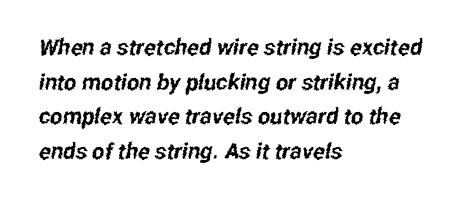
The space between consecutive lines is moderate. The type is set solid horizontally, with unmodified tracking. The passage is arranged the way most books set body copy — flush left. A bare baseline throughout the passage.
